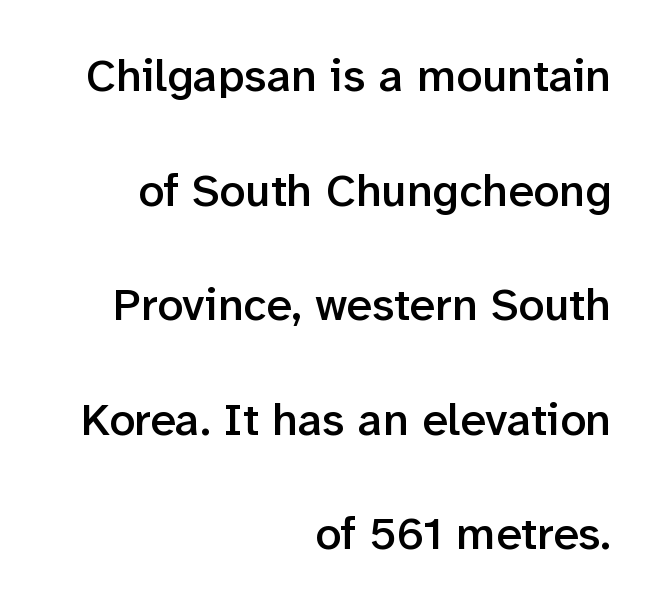
{"serif": "no", "italic": "no", "bold": "semi", "weight": "semibold", "width": "normal", "stroke_contrast": "low", "x_height": "medium", "monospaced": "no", "underline": "no", "align": "right", "line_spacing": "loose", "line_spacing_ratio": 2.49, "letter_spacing": "normal", "letter_spacing_em": 0.0, "glyph_px": 46}
